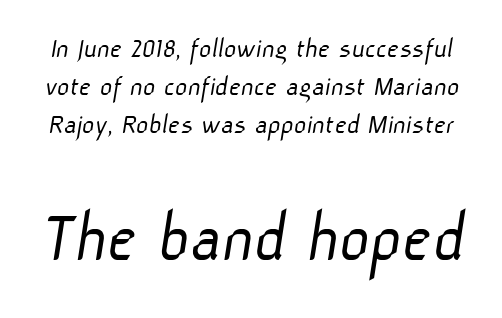
{"serif": "no", "bold": "no", "weight": "light", "width": "normal", "stroke_contrast": "low", "x_height": "medium", "monospaced": "no", "underline": "no", "line_spacing": "normal", "line_spacing_ratio": 1.27, "letter_spacing": "normal", "letter_spacing_em": 0.0, "larger_block": "second", "size_ratio": 2.47, "glyph_px": 74}
